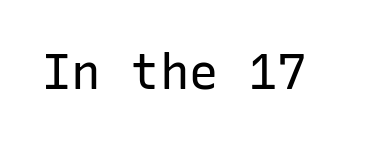
Q: Is the text bold? A: No.
Q: Is the text italic (slanted)? A: No, it is upright.
Q: Is the typeface a serif or a sans-serif typeface? A: Sans-serif.
Q: Is the text underlined? A: No.
Q: Is the spacing between letters normal or unusually wide? A: Normal.
Q: Width (condensed, normal, or wide)? A: Normal.
Q: Stroke contrast? A: Low.
Q: x-height? A: Medium.
Q: Monospaced? A: Yes.
